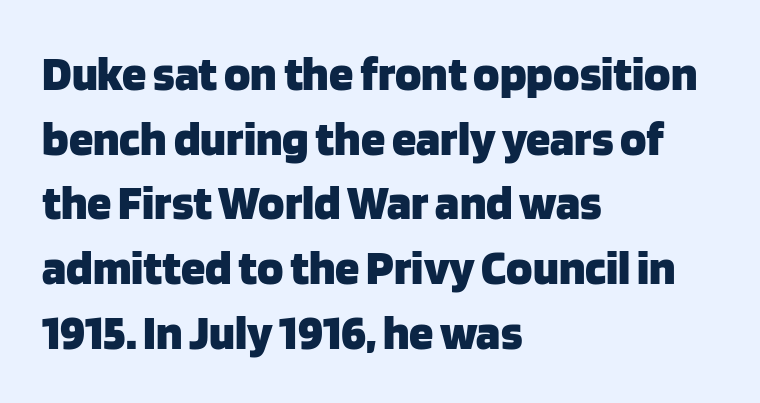
Q: Is the text bold? A: Yes.
Q: Is the text italic (slanted)? A: No, it is upright.
Q: Is the typeface a serif or a sans-serif typeface? A: Sans-serif.
Q: Is the text underlined? A: No.
Q: How is the paragraph aligned? A: Left-aligned.
Q: Is the spacing between letters normal or unusually wide? A: Normal.
Q: Is the spacing between lines tight, normal or loose? A: Normal.
Q: Width (condensed, normal, or wide)? A: Normal.
Q: Stroke contrast? A: Low.
Q: x-height? A: Large.
Q: Monospaced? A: No.
